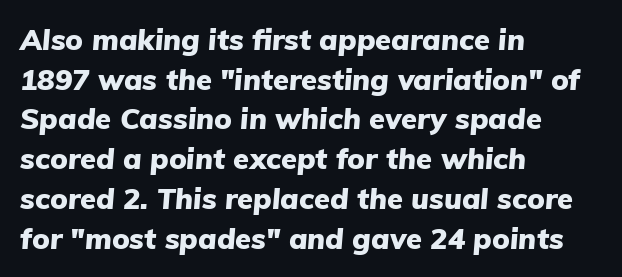
Nothing unusual about the tracking: characters are spaced as the font intends. Every letter is thick-stroked: bold, no question. The space between consecutive lines is moderate. Visually the block forms a straight wall on the left and a jagged coastline on the right. Would a proofreader flag this as italicized? Yes. This sample has the flowing, uneven cadence of proportional lettering.
